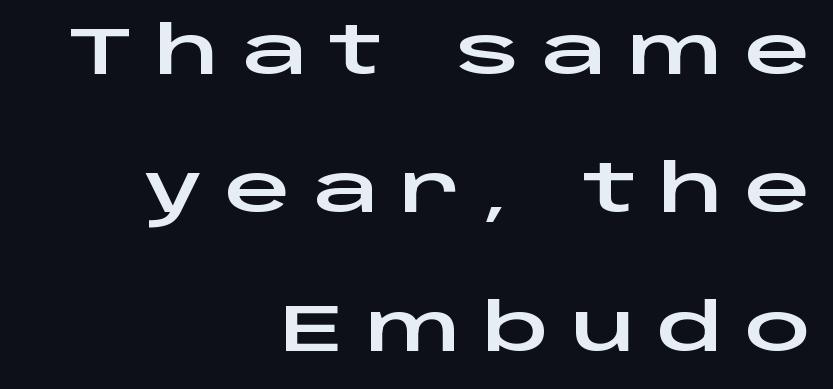
Q: Is the text italic (slanted)? A: No, it is upright.
Q: Is the typeface a serif or a sans-serif typeface? A: Sans-serif.
Q: Is the text underlined? A: No.
Q: How is the paragraph aligned? A: Right-aligned.
Q: Is the spacing between letters normal or unusually wide? A: Unusually wide.
Q: Is the spacing between lines tight, normal or loose? A: Loose.
Q: Width (condensed, normal, or wide)? A: Wide.
Q: Stroke contrast? A: Low.
Q: x-height? A: Large.
Q: Monospaced? A: No.
